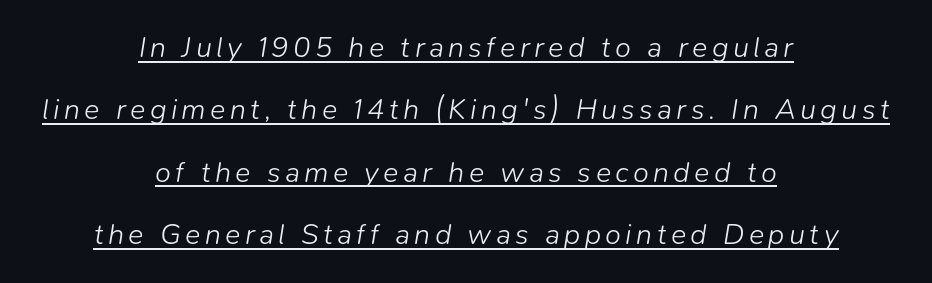
{"italic": "yes", "lean": "right", "slant_degrees": 9, "bold": "no", "weight": "light", "width": "normal", "stroke_contrast": "low", "x_height": "medium", "monospaced": "no", "underline": "yes", "align": "center", "line_spacing": "loose", "line_spacing_ratio": 2.15, "glyph_px": 29}
